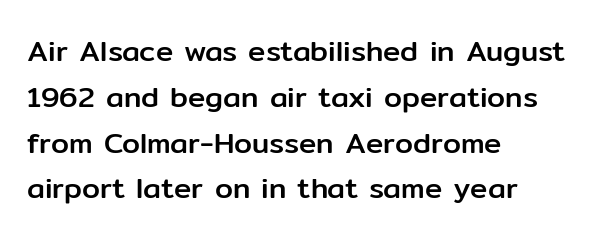
Typographically, this falls in the sans-serif category. Nobody touched the tracking dial on this one. These lines are set flush left with a ragged right edge. The specimen omits any rule beneath the text block's lines.
